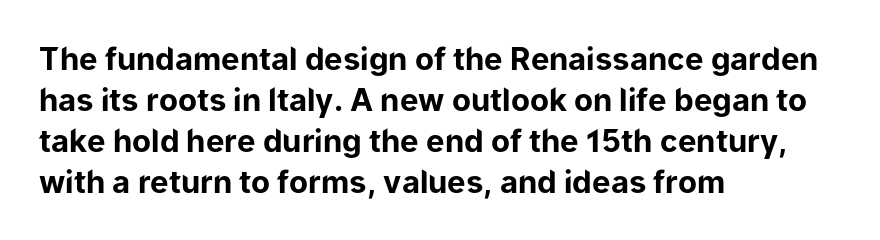
The type family on display is of the sans-serif kind. Plain, unruled lines of type. The rendering anchors every line to the left-hand side. The specimen reads as upright at a glance.
